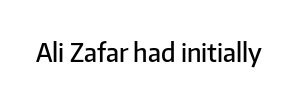
The letters stand upright; this is a roman face. Words appear dense and cohesive because spacing is normal. What weight is shown? A semibold, between regular and bold. The passage shown is not underscored anywhere.
